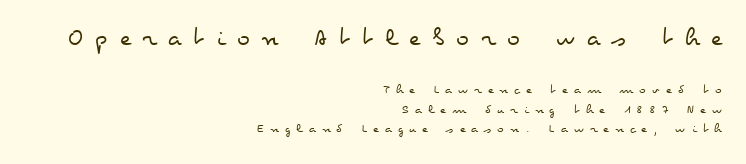
Q: Is the text bold? A: No.
Q: Is the text italic (slanted)? A: No, it is upright.
Q: Is the text underlined? A: No.
Q: How is the paragraph aligned? A: Right-aligned.
Q: Is the spacing between letters normal or unusually wide? A: Unusually wide.
Q: Is the spacing between lines tight, normal or loose? A: Normal.
Q: Which block of text is set in a larger size, the first (top) or the second (bottom)? A: The first (top) one.
